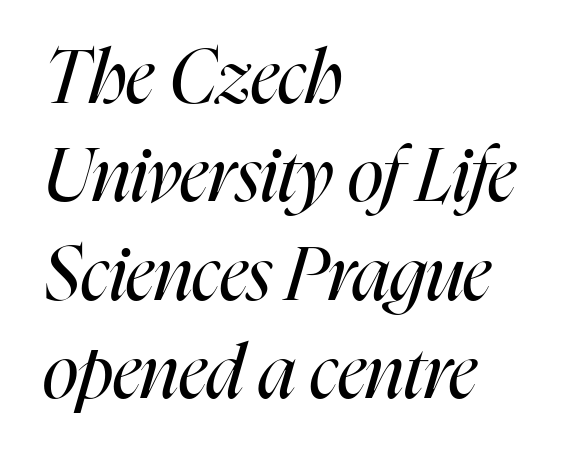
{"italic": "yes", "lean": "right", "slant_degrees": 16, "bold": "no", "weight": "regular", "width": "condensed", "stroke_contrast": "high", "x_height": "medium", "monospaced": "no", "underline": "no", "align": "left", "line_spacing": "normal", "line_spacing_ratio": 1.33, "letter_spacing": "normal", "letter_spacing_em": 0.0, "glyph_px": 74}
